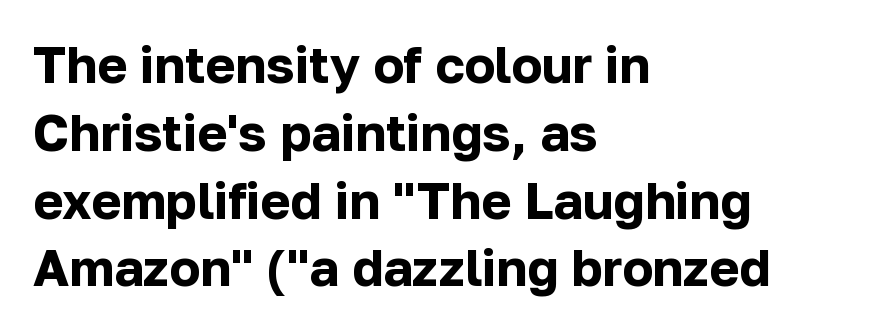
The image shows 51 px bold sans-serif type, upright; set left-aligned, normal line spacing (1.33x), normal letter spacing, not underlined; low stroke contrast and a medium x-height.
